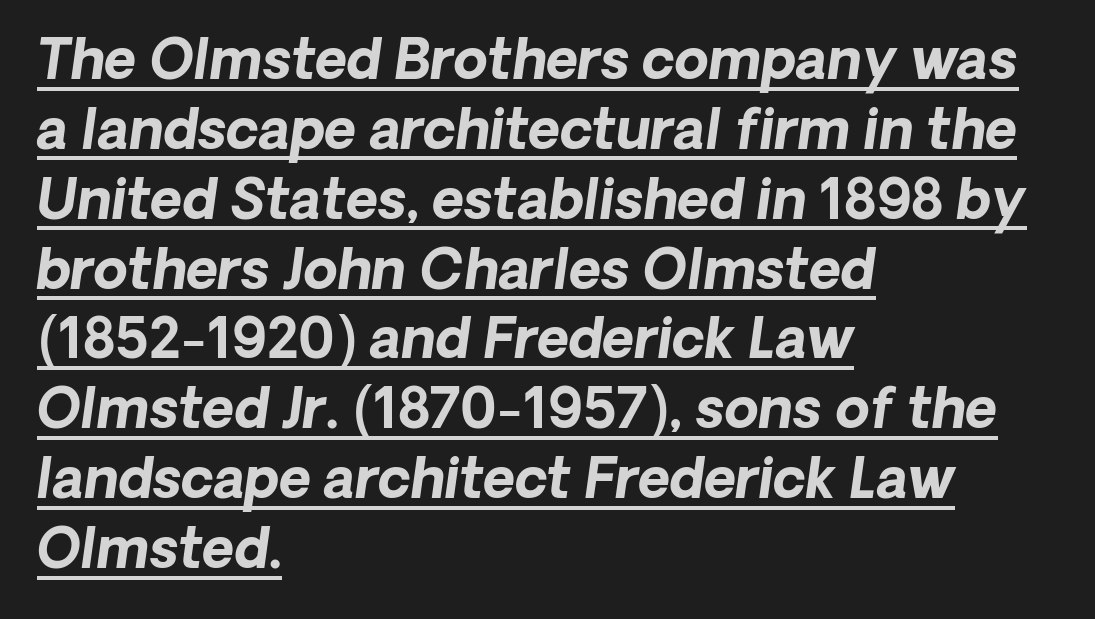
Q: Is the text bold? A: Yes.
Q: Is the typeface a serif or a sans-serif typeface? A: Sans-serif.
Q: Is the text underlined? A: Yes.
Q: How is the paragraph aligned? A: Left-aligned.
Q: Is the spacing between letters normal or unusually wide? A: Normal.
Q: Is the spacing between lines tight, normal or loose? A: Normal.
Q: Width (condensed, normal, or wide)? A: Normal.
Q: Stroke contrast? A: Low.
Q: x-height? A: Medium.
Q: Monospaced? A: No.
